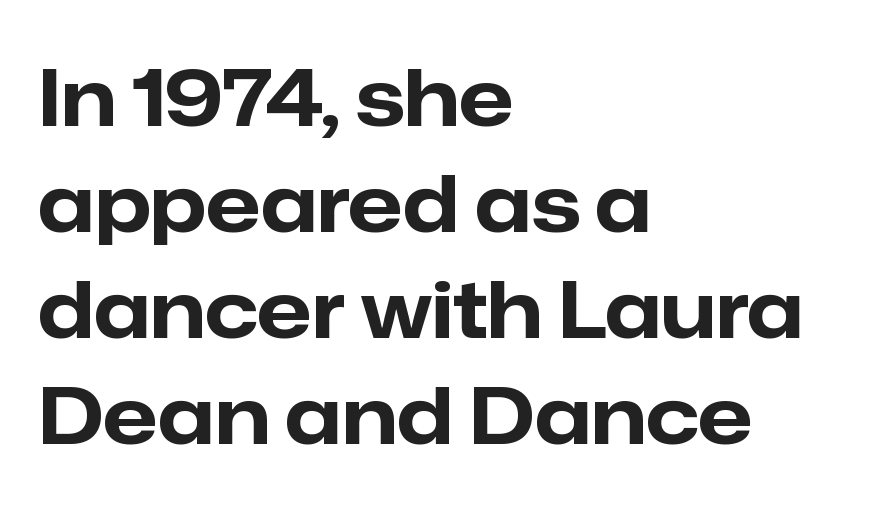
This sample uses a sans-serif face. The sample has been set heavy, in full bold. Upright lettering throughout. Reading down the block, your eye returns to a fixed left position each line. Compared with typical paragraphs, the rows here are spaced about the same. The face used here is proportionally spaced, like ordinary book or web type.
